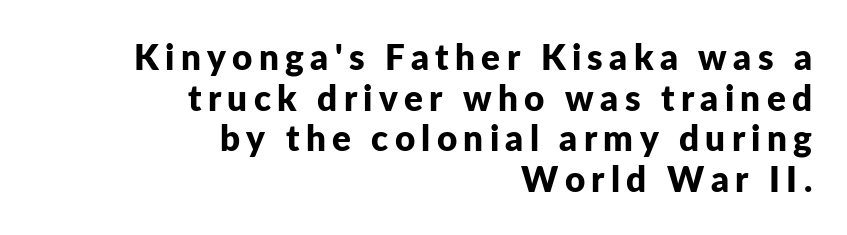
The image shows 35 px bold sans-serif type, upright; set right-aligned, line spacing 1.16x, not underlined; low stroke contrast and a medium x-height.
